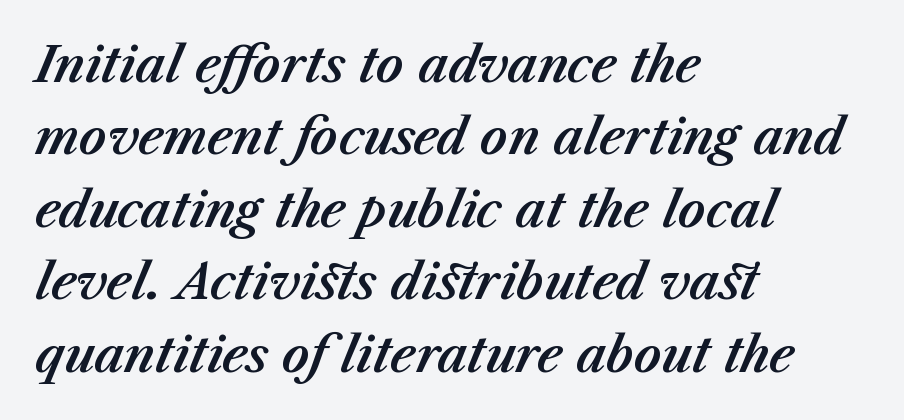
{"italic": "yes", "lean": "right", "slant_degrees": 23, "width": "normal", "stroke_contrast": "medium", "x_height": "medium", "monospaced": "no", "underline": "no", "align": "left", "line_spacing": "normal", "line_spacing_ratio": 1.51, "letter_spacing": "normal", "letter_spacing_em": 0.0, "glyph_px": 48}
